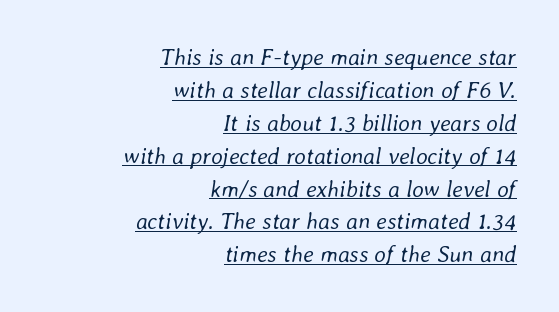
Q: Is the text bold? A: No.
Q: Is the text italic (slanted)? A: Yes, it leans right by about 8 degrees.
Q: Is the text underlined? A: Yes.
Q: How is the paragraph aligned? A: Right-aligned.
Q: Is the spacing between letters normal or unusually wide? A: Normal.
Q: Is the spacing between lines tight, normal or loose? A: Normal.
